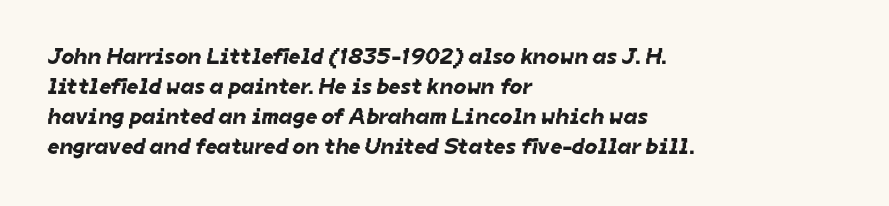
{"underline": "no", "align": "left", "line_spacing": "normal", "line_spacing_ratio": 1.3, "letter_spacing": "normal", "letter_spacing_em": 0.0, "glyph_px": 23}
